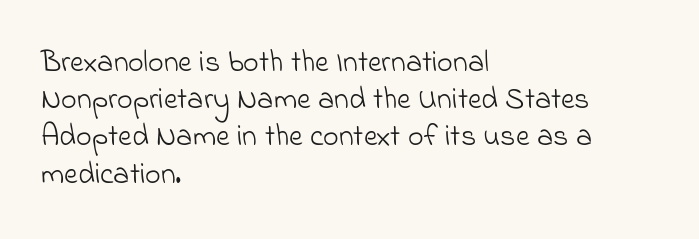
The image shows 30 px light sans-serif type; set left-aligned, line spacing 1.24x, normal letter spacing, not underlined; low stroke contrast and a small x-height.
